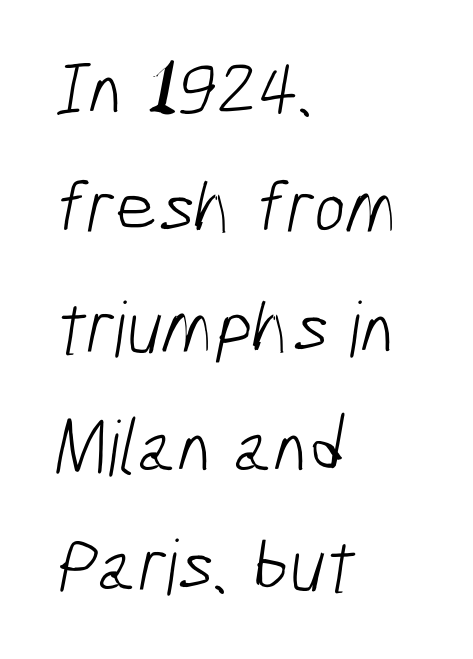
The strokes are not fattened; the text isn't bold. Compared with typical body copy, the letter spacing here is the same. Note: no serifs on the glyphs. The specimen omits any rule beneath the text block's lines.
